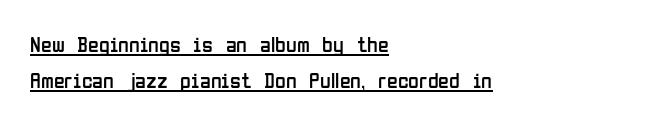
The image shows 22 px text type, upright; set left-aligned, normal line spacing (1.62x), normal letter spacing, underlined.
